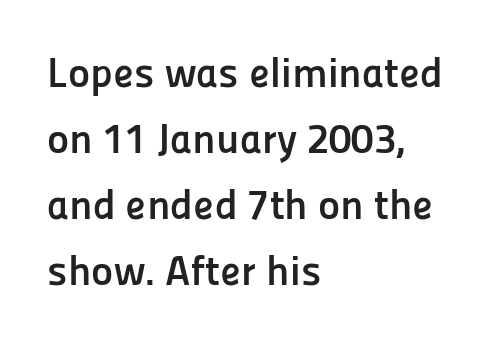
Characters follow at the spacing the type designer built in. I'd describe the lettering as bold — thick and assertive. This sample keeps an unexceptional amount of space between lines. The type sits square on the baseline with zero lean. The letters advance in unequal steps, a hallmark of proportional type. Check under the words: just untouched page.
